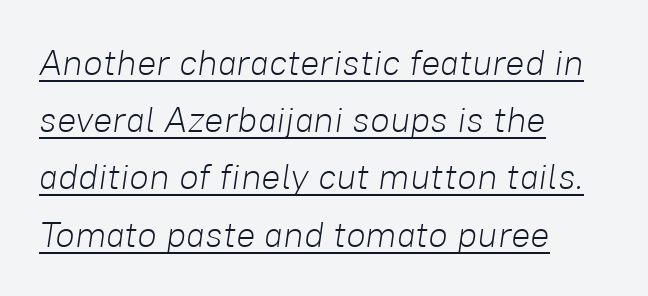
{"italic": "yes", "lean": "right", "slant_degrees": 8, "bold": "no", "weight": "light", "width": "normal", "stroke_contrast": "low", "x_height": "medium", "monospaced": "no", "underline": "yes", "align": "left", "line_spacing": "normal", "line_spacing_ratio": 1.59, "letter_spacing": "normal", "letter_spacing_em": 0.0, "glyph_px": 36}
